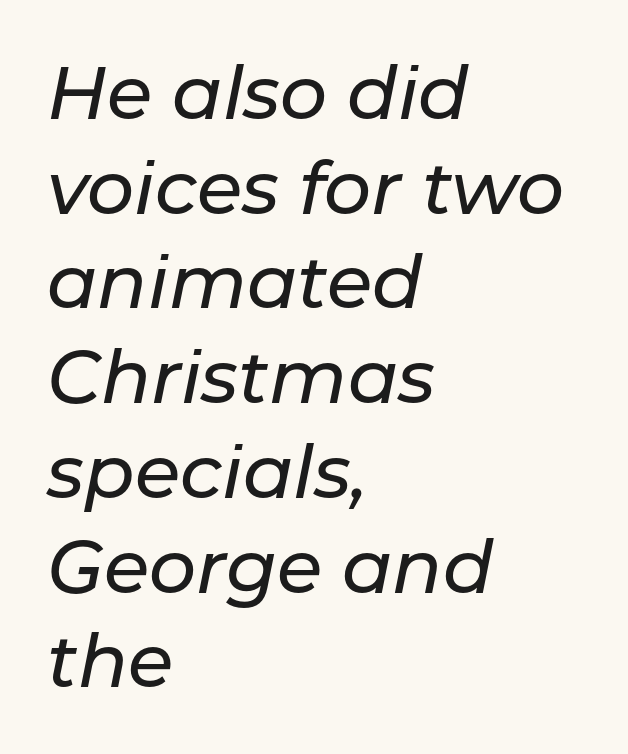
Q: Is the text italic (slanted)? A: Yes, it leans right by about 11 degrees.
Q: Is the text underlined? A: No.
Q: How is the paragraph aligned? A: Left-aligned.
Q: Is the spacing between letters normal or unusually wide? A: Normal.
Q: Is the spacing between lines tight, normal or loose? A: Normal.
Q: Width (condensed, normal, or wide)? A: Normal.
Q: Stroke contrast? A: Low.
Q: x-height? A: Medium.
Q: Monospaced? A: No.
